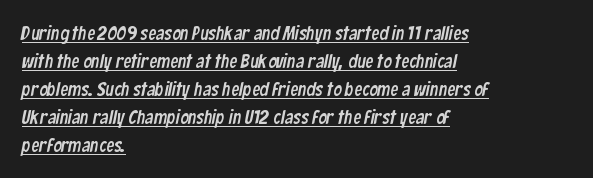
{"underline": "yes", "align": "left", "line_spacing": "normal", "line_spacing_ratio": 1.4, "letter_spacing": "normal", "letter_spacing_em": 0.0, "glyph_px": 20}
